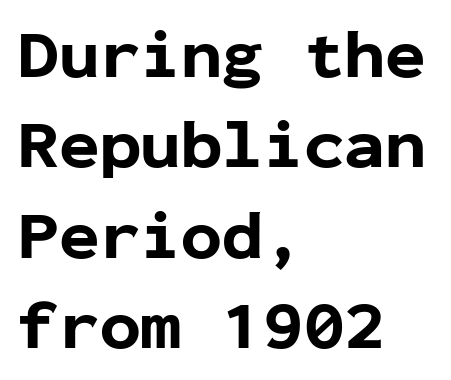
Q: Is the text bold? A: Yes.
Q: Is the text italic (slanted)? A: No, it is upright.
Q: Is the typeface a serif or a sans-serif typeface? A: Sans-serif.
Q: Is the text underlined? A: No.
Q: How is the paragraph aligned? A: Left-aligned.
Q: Is the spacing between letters normal or unusually wide? A: Normal.
Q: Is the spacing between lines tight, normal or loose? A: Normal.
Q: Width (condensed, normal, or wide)? A: Normal.
Q: Stroke contrast? A: Low.
Q: x-height? A: Medium.
Q: Monospaced? A: Yes.
